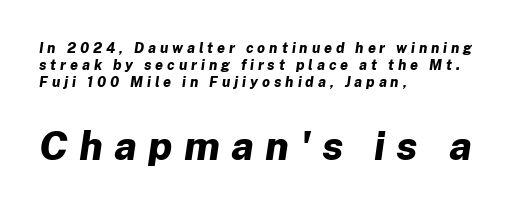
{"italic": "yes", "lean": "right", "slant_degrees": 8, "bold": "yes", "weight": "bold", "width": "normal", "stroke_contrast": "low", "x_height": "medium", "monospaced": "no", "underline": "no", "align": "left", "line_spacing_ratio": 1.21, "letter_spacing": "wide", "letter_spacing_em": 0.28, "larger_block": "second", "size_ratio": 2.86, "glyph_px": 40}
